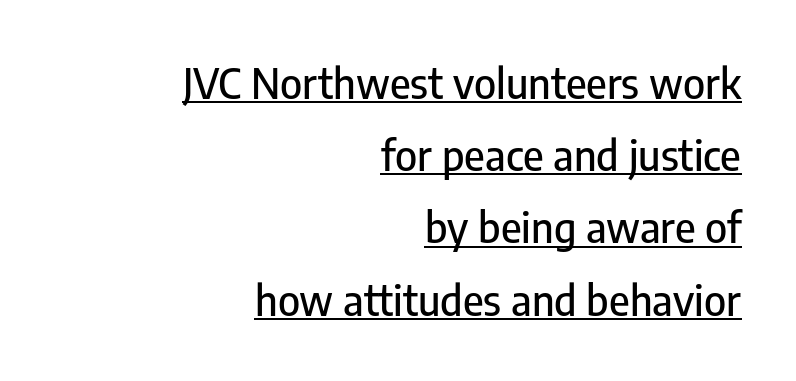
{"serif": "no", "italic": "no", "width": "condensed", "stroke_contrast": "low", "x_height": "medium", "monospaced": "no", "underline": "yes", "align": "right", "line_spacing_ratio": 1.72, "letter_spacing": "normal", "letter_spacing_em": 0.0, "glyph_px": 42}
